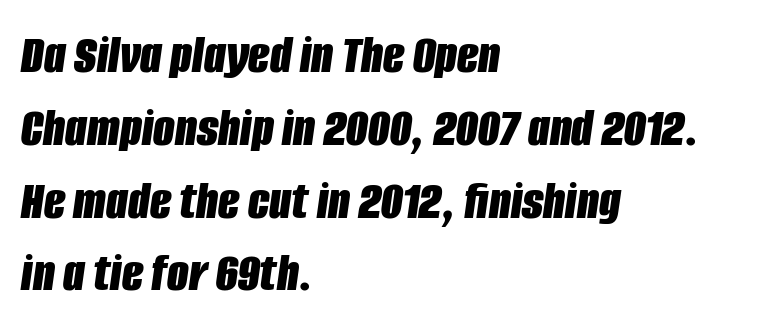
Q: Is the text bold? A: Yes.
Q: Is the text italic (slanted)? A: Yes, it leans right by about 8 degrees.
Q: Is the text underlined? A: No.
Q: How is the paragraph aligned? A: Left-aligned.
Q: Is the spacing between letters normal or unusually wide? A: Normal.
Q: Is the spacing between lines tight, normal or loose? A: Normal.
Q: Width (condensed, normal, or wide)? A: Condensed.
Q: Stroke contrast? A: Low.
Q: x-height? A: Large.
Q: Monospaced? A: No.
